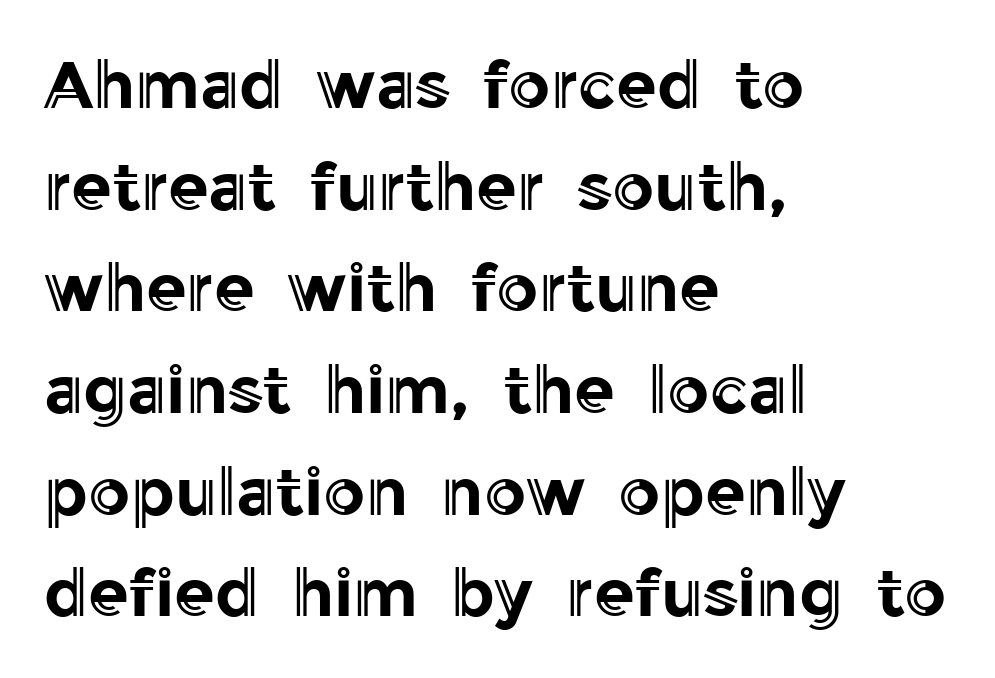
{"italic": "no", "width": "normal", "x_height": "medium", "monospaced": "no", "underline": "no", "align": "left", "line_spacing": "normal", "line_spacing_ratio": 1.54, "letter_spacing": "normal", "letter_spacing_em": 0.0, "glyph_px": 66}
